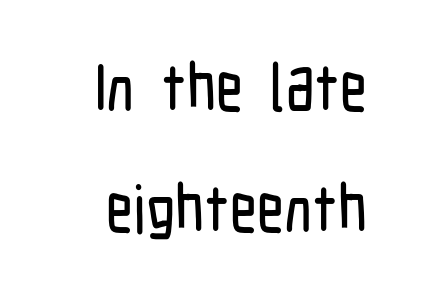
{"serif": "no", "italic": "no", "width": "condensed", "stroke_contrast": "low", "x_height": "medium", "monospaced": "no", "underline": "no", "line_spacing_ratio": 1.83, "letter_spacing": "normal", "letter_spacing_em": 0.0, "glyph_px": 66}
